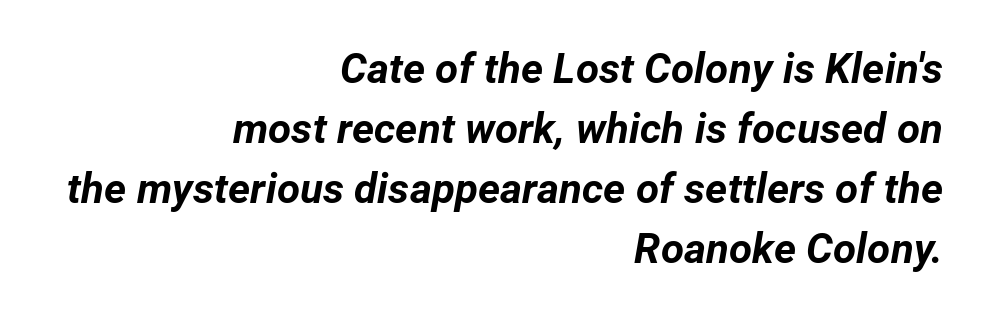
Each row of text sits above clean, open space. The glyphs have the mass of a bold cut. Observe the ordinary spacing: letters are neighbours, not strangers. Emphasis-style slanted type is in use.
